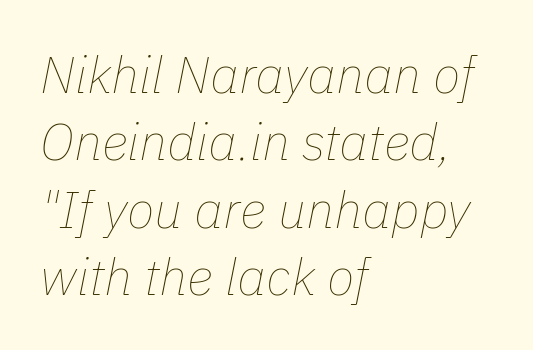
The image shows 51 px thin type, italic (leaning right); set left-aligned, normal line spacing (1.32x), normal letter spacing, not underlined; low stroke contrast and a medium x-height.
